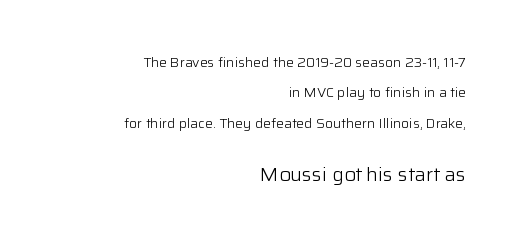
The image shows 20 px text type, upright; set right-aligned, loose line spacing (2.17x), normal letter spacing, not underlined; the second (bottom) block is 1.43x larger.
